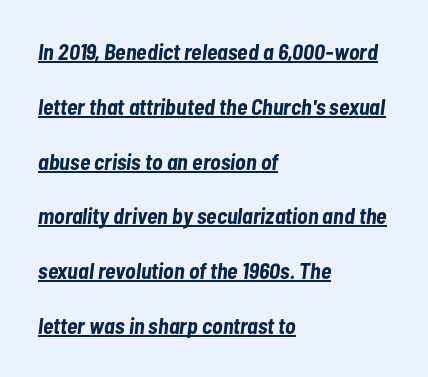
The image shows 22 px bold type, italic (leaning right); set left-aligned, loose line spacing (2.49x), normal letter spacing, underlined.
